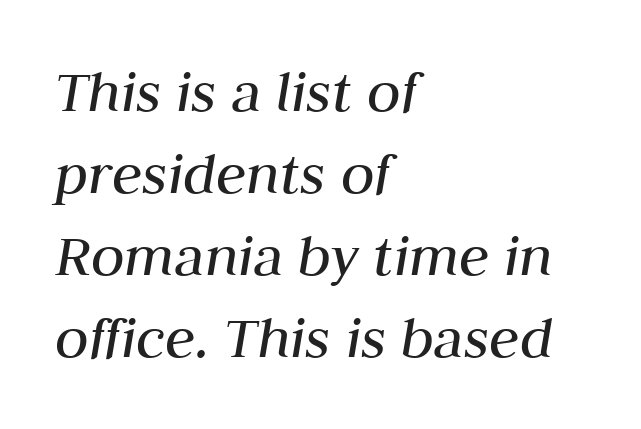
Q: Is the text bold? A: No.
Q: Is the text italic (slanted)? A: Yes, it leans right by about 10 degrees.
Q: Is the text underlined? A: No.
Q: How is the paragraph aligned? A: Left-aligned.
Q: Is the spacing between letters normal or unusually wide? A: Normal.
Q: Is the spacing between lines tight, normal or loose? A: Normal.
Q: Width (condensed, normal, or wide)? A: Normal.
Q: Stroke contrast? A: Medium.
Q: x-height? A: Medium.
Q: Monospaced? A: No.
